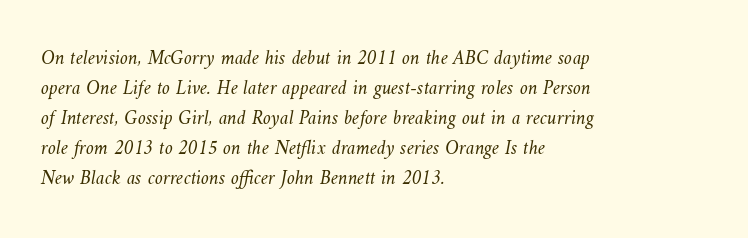
Q: Is the text bold? A: No.
Q: Is the text underlined? A: No.
Q: How is the paragraph aligned? A: Left-aligned.
Q: Is the spacing between letters normal or unusually wide? A: Normal.
Q: Is the spacing between lines tight, normal or loose? A: Normal.
